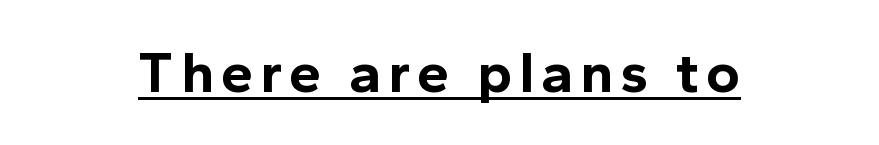
{"serif": "no", "italic": "no", "bold": "yes", "weight": "bold", "width": "normal", "x_height": "medium", "monospaced": "no", "underline": "yes", "glyph_px": 58}
